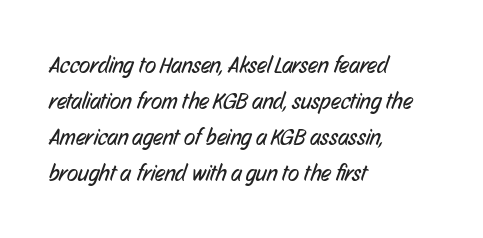
{"bold": "no", "underline": "no", "align": "left", "line_spacing": "normal", "line_spacing_ratio": 1.57, "letter_spacing": "normal", "letter_spacing_em": 0.0, "glyph_px": 23}
